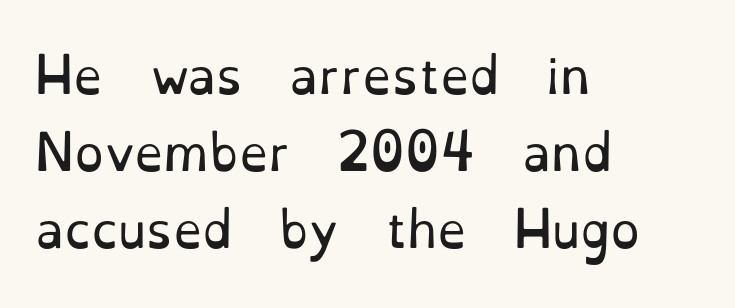
The image shows 47 px regular-weight type, upright; set left-aligned, normal line spacing (1.64x), normal letter spacing, not underlined; low stroke contrast and a small x-height.
